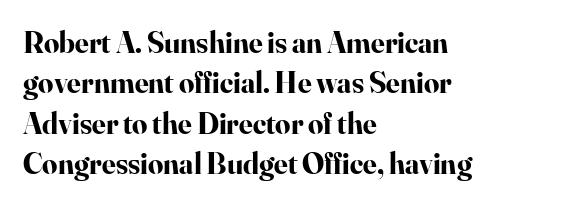
{"serif": "yes", "italic": "no", "bold": "yes", "weight": "bold", "width": "normal", "stroke_contrast": "high", "x_height": "small", "monospaced": "no", "underline": "no", "align": "left", "line_spacing": "normal", "line_spacing_ratio": 1.35, "letter_spacing": "normal", "letter_spacing_em": 0.0, "glyph_px": 30}
